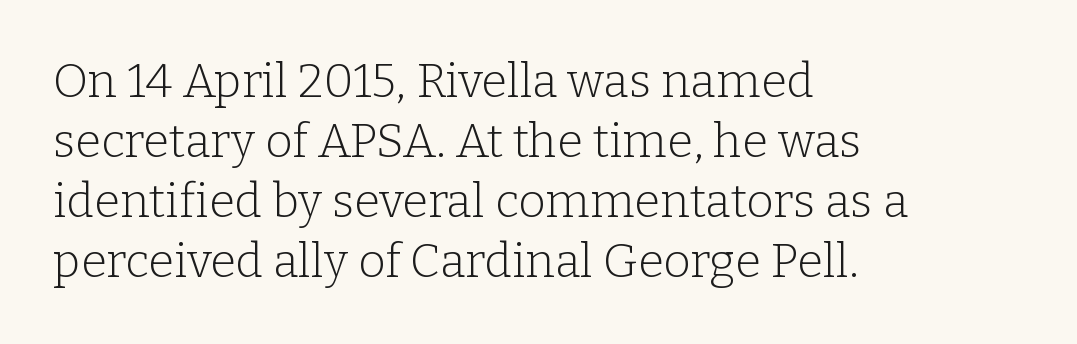
The image shows 47 px light serif type, upright; set left-aligned, normal line spacing (1.28x), normal letter spacing, not underlined; low stroke contrast and a medium x-height.
